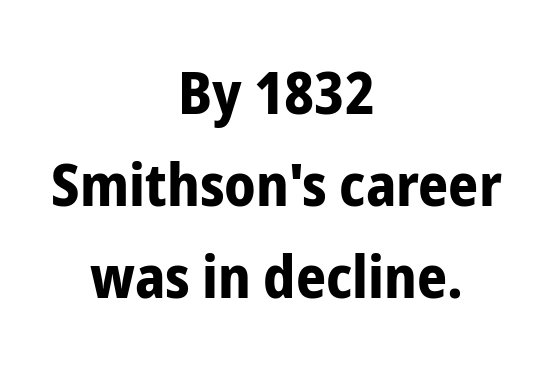
Q: Is the text bold? A: Yes.
Q: Is the text italic (slanted)? A: No, it is upright.
Q: Is the typeface a serif or a sans-serif typeface? A: Sans-serif.
Q: Is the text underlined? A: No.
Q: How is the paragraph aligned? A: Centered.
Q: Is the spacing between letters normal or unusually wide? A: Normal.
Q: Is the spacing between lines tight, normal or loose? A: Normal.
Q: Width (condensed, normal, or wide)? A: Condensed.
Q: Stroke contrast? A: Low.
Q: x-height? A: Medium.
Q: Monospaced? A: No.
